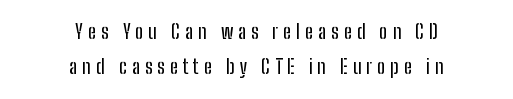
{"italic": "no", "underline": "no", "align": "center", "line_spacing_ratio": 1.76, "letter_spacing": "wide", "letter_spacing_em": 0.25, "glyph_px": 20}
